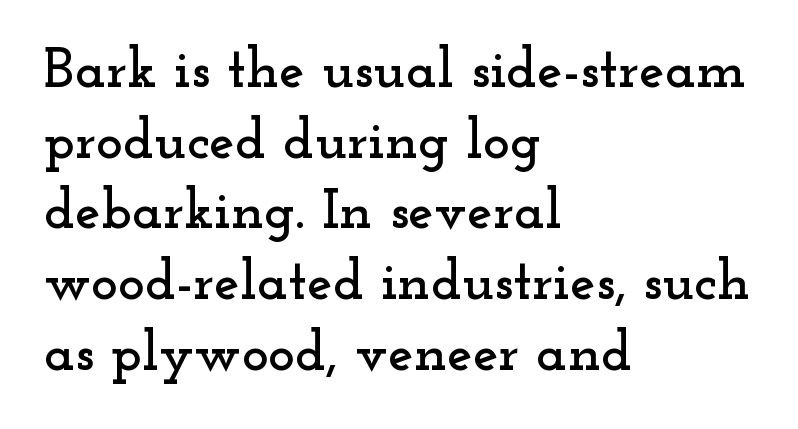
Q: Is the text italic (slanted)? A: No, it is upright.
Q: Is the typeface a serif or a sans-serif typeface? A: Serif.
Q: Is the text underlined? A: No.
Q: How is the paragraph aligned? A: Left-aligned.
Q: Is the spacing between letters normal or unusually wide? A: Normal.
Q: Width (condensed, normal, or wide)? A: Wide.
Q: Stroke contrast? A: Low.
Q: x-height? A: Small.
Q: Monospaced? A: No.
